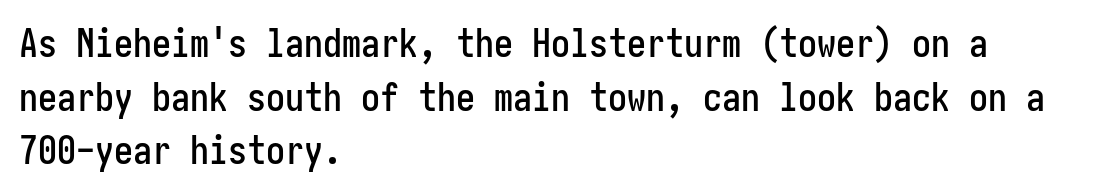
The lines in this sample share a left origin and differ only in where they stop. A typesetter would label this face a sans. Do the letters lean? They stand straight. A normal amount of white space separates one row of letters from the next. Is the letter spacing exaggerated? No — it looks like the ordinary default.
